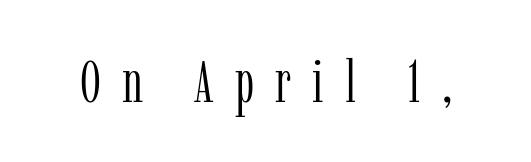
The image shows 59 px light, condensed serif type, upright; set unusually wide letter spacing (+0.36 em), not underlined; low stroke contrast and a medium x-height.
